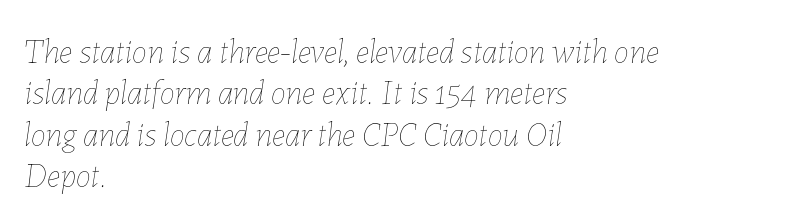
{"italic": "yes", "lean": "right", "slant_degrees": 7, "bold": "no", "weight": "thin", "width": "normal", "stroke_contrast": "low", "x_height": "medium", "monospaced": "no", "underline": "no", "align": "left", "line_spacing_ratio": 1.22, "letter_spacing": "normal", "letter_spacing_em": 0.0, "glyph_px": 34}
